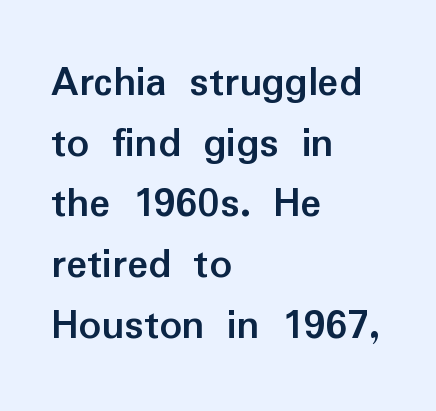
Every stem runs plumb, perpendicular to the baseline. Here the glyphs are tracked normally, forming tight word shapes. A normal amount of white space separates one row of letters from the next. Look at the bottom of the vertical strokes: they stop flat, with no serifs. Every letter is thick-stroked: bold, no question. This sample has the flowing, uneven cadence of proportional lettering.
